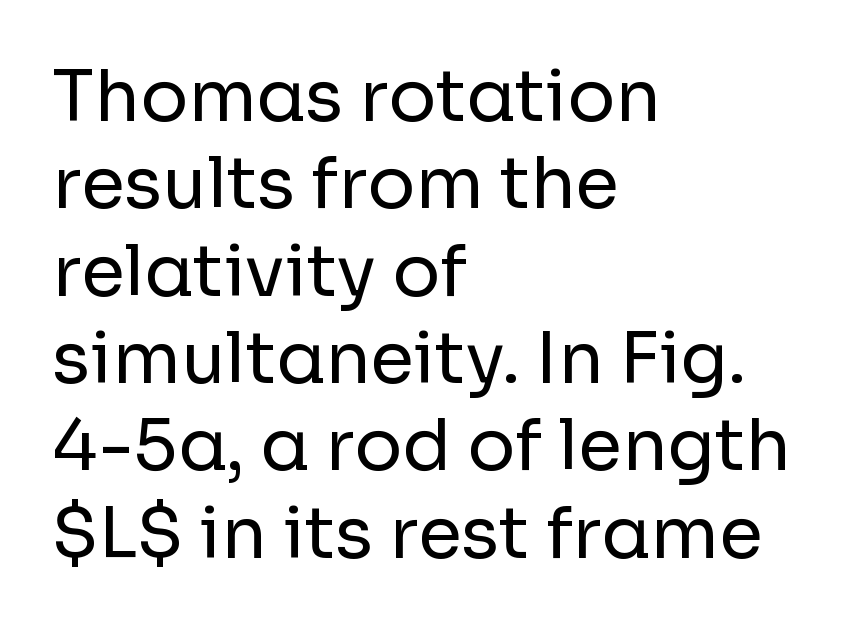
The image shows 71 px regular-weight sans-serif type, upright; set left-aligned, line spacing 1.23x, normal letter spacing, not underlined; low stroke contrast and a medium x-height.
